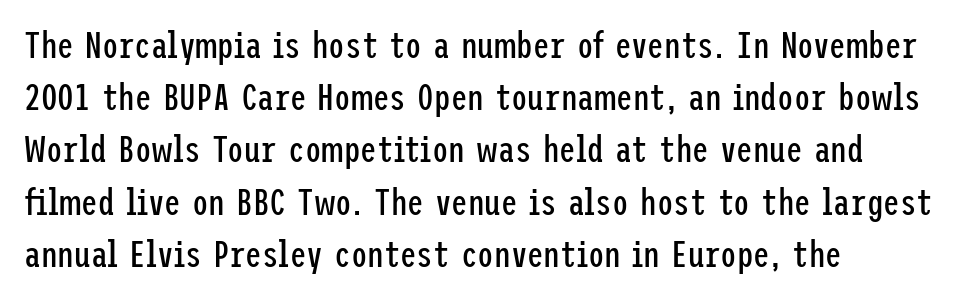
The image shows 37 px regular-weight, condensed sans-serif type, upright; set left-aligned, normal line spacing (1.41x), normal letter spacing, not underlined; low stroke contrast and a medium x-height.
